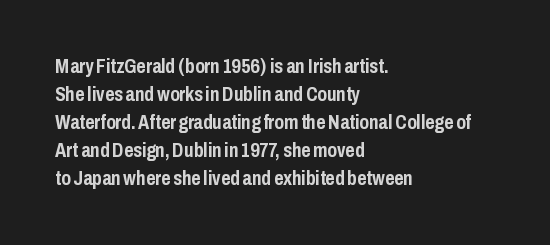
The image shows 20 px bold type, upright; set left-aligned, normal line spacing (1.4x), normal letter spacing, not underlined.
